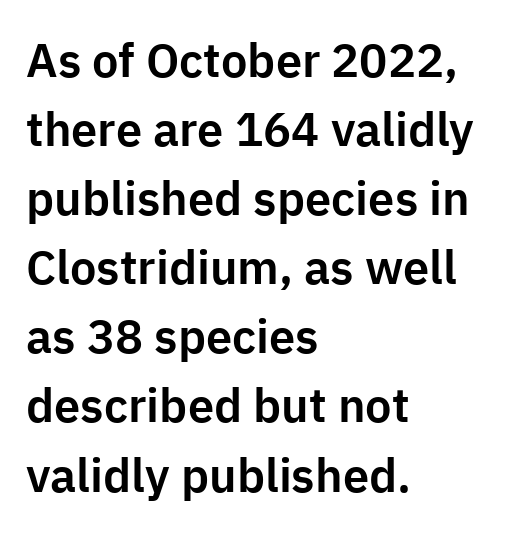
Reading down the block, your eye returns to a fixed left position each line. Descenders hang freely into open space. Compared with typical paragraphs, the rows here are spaced about the same. Do the characters align in a grid? No, the font is proportional.
